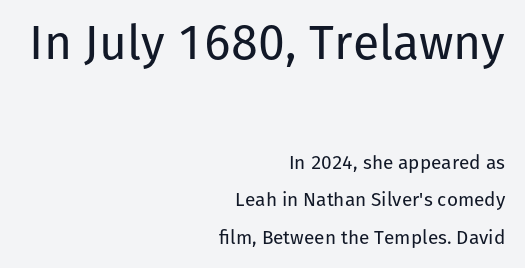
{"serif": "no", "italic": "no", "bold": "no", "weight": "regular", "width": "normal", "stroke_contrast": "low", "x_height": "medium", "monospaced": "no", "underline": "no", "align": "right", "line_spacing": "loose", "line_spacing_ratio": 1.97, "letter_spacing": "normal", "letter_spacing_em": 0.0, "larger_block": "first", "size_ratio": 2.53, "glyph_px": 48}
